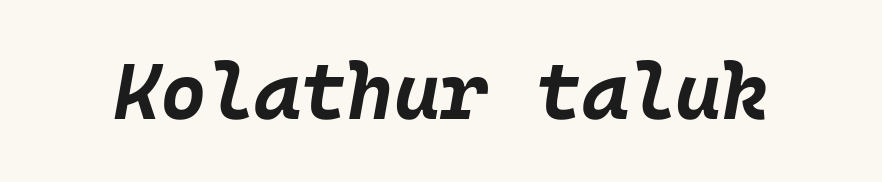
{"italic": "yes", "lean": "right", "slant_degrees": 10, "bold": "yes", "weight": "bold", "width": "normal", "stroke_contrast": "low", "x_height": "large", "underline": "no", "letter_spacing": "normal", "letter_spacing_em": 0.0, "glyph_px": 80}
